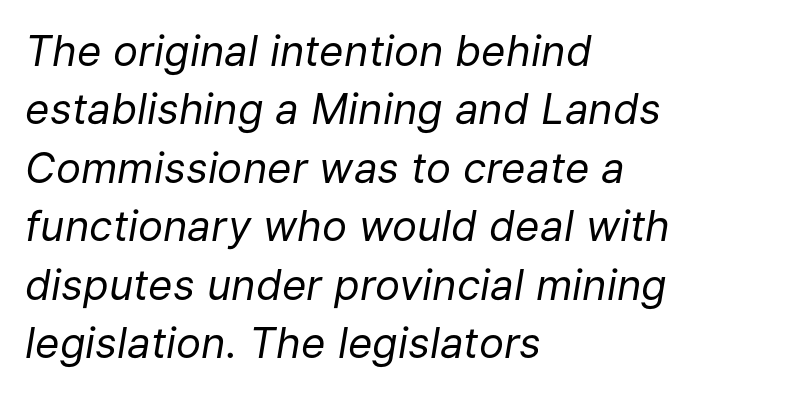
{"italic": "yes", "lean": "right", "slant_degrees": 9, "bold": "no", "weight": "regular", "width": "normal", "stroke_contrast": "low", "x_height": "medium", "monospaced": "no", "underline": "no", "align": "left", "line_spacing": "normal", "line_spacing_ratio": 1.39, "letter_spacing": "normal", "letter_spacing_em": 0.0, "glyph_px": 42}
